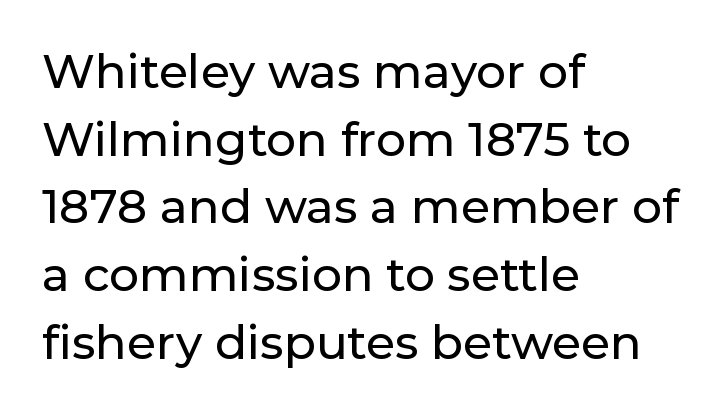
Tracking value appears to be zero — textbook default spacing. Rows of type keep a routine distance in the vertical direction. The passage shown is typed in a proportional face where columns would drift. Beneath every word, the page is bare. Left-aligned paragraph, ragged on the right.
